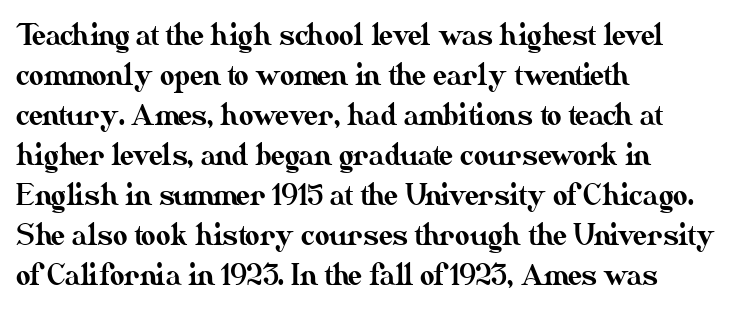
The image shows 28 px text type, upright; set left-aligned, normal line spacing (1.43x), normal letter spacing, not underlined; medium stroke contrast and a small x-height.
